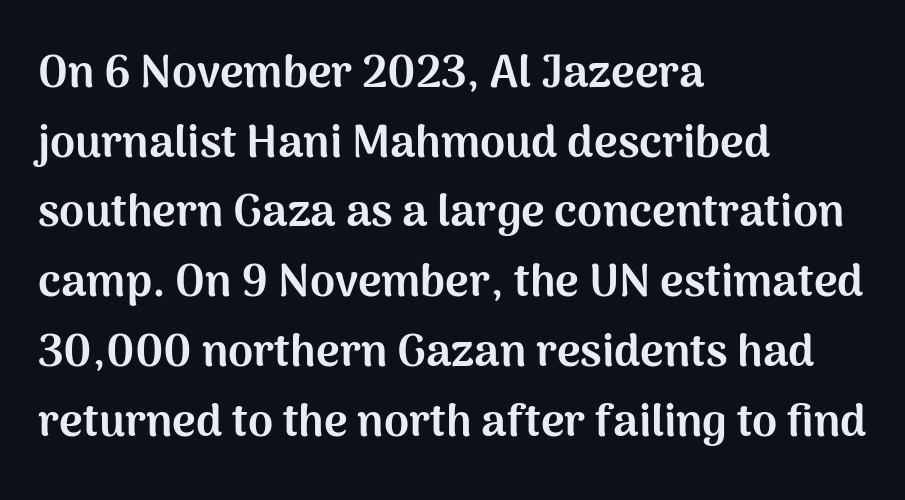
{"serif": "no", "italic": "no", "bold": "yes", "weight": "bold", "width": "normal", "stroke_contrast": "medium", "x_height": "medium", "monospaced": "no", "underline": "no", "align": "left", "line_spacing": "normal", "line_spacing_ratio": 1.55, "letter_spacing": "normal", "letter_spacing_em": 0.0, "glyph_px": 45}
